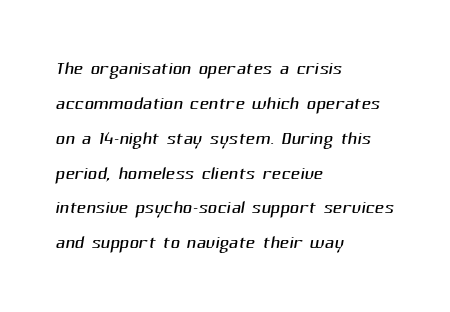
Q: Is the text bold? A: No.
Q: Is the text underlined? A: No.
Q: How is the paragraph aligned? A: Left-aligned.
Q: Is the spacing between letters normal or unusually wide? A: Normal.
Q: Is the spacing between lines tight, normal or loose? A: Normal.
